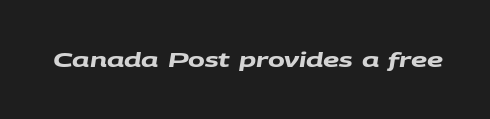
Q: Is the text bold? A: Yes.
Q: Is the text underlined? A: No.
Q: Is the spacing between letters normal or unusually wide? A: Normal.
